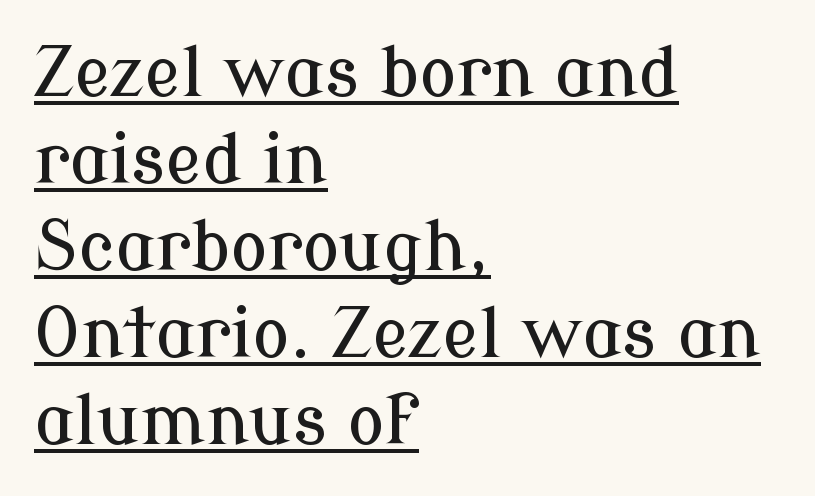
{"serif": "yes", "italic": "no", "width": "normal", "stroke_contrast": "low", "x_height": "medium", "monospaced": "no", "underline": "yes", "align": "left", "line_spacing": "normal", "line_spacing_ratio": 1.26, "letter_spacing": "normal", "letter_spacing_em": 0.0, "glyph_px": 69}
